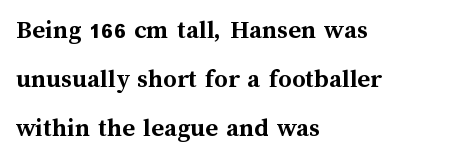
The image shows 27 px bold type, upright; set left-aligned, line spacing 1.82x, normal letter spacing, not underlined.
